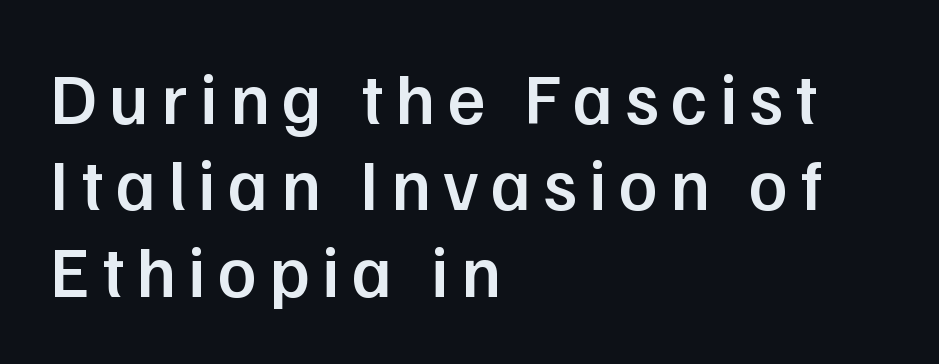
Q: Is the text bold? A: Semi-bold.
Q: Is the text italic (slanted)? A: No, it is upright.
Q: Is the typeface a serif or a sans-serif typeface? A: Sans-serif.
Q: Is the text underlined? A: No.
Q: How is the paragraph aligned? A: Left-aligned.
Q: Width (condensed, normal, or wide)? A: Normal.
Q: Stroke contrast? A: Low.
Q: x-height? A: Medium.
Q: Monospaced? A: No.
